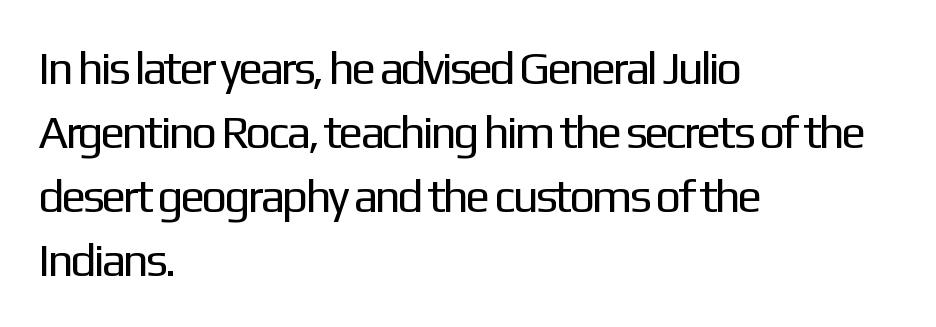
{"serif": "no", "italic": "no", "bold": "no", "weight": "regular", "width": "normal", "stroke_contrast": "low", "x_height": "medium", "monospaced": "no", "underline": "no", "align": "left", "line_spacing": "normal", "line_spacing_ratio": 1.39, "letter_spacing": "normal", "letter_spacing_em": 0.0, "glyph_px": 46}
